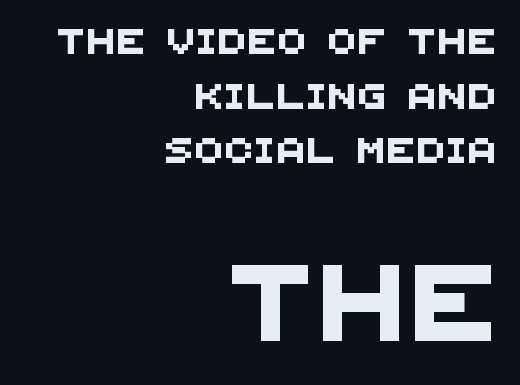
{"serif": "no", "width": "normal", "stroke_contrast": "medium", "x_height": "large", "monospaced": "no", "underline": "no", "align": "right", "line_spacing": "loose", "line_spacing_ratio": 2.19, "larger_block": "second", "size_ratio": 3.04, "glyph_px": 76}
